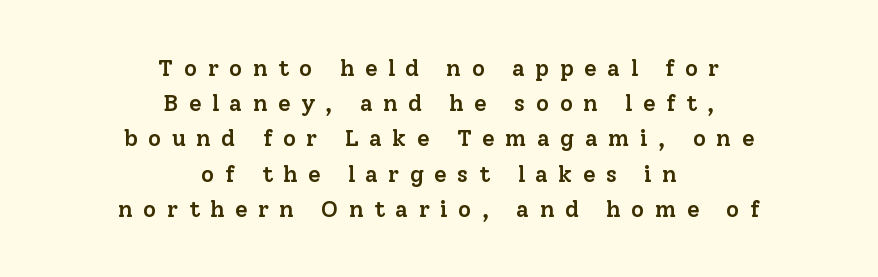
{"italic": "no", "bold": "semi", "underline": "no", "align": "center", "line_spacing": "normal", "line_spacing_ratio": 1.53, "letter_spacing": "wide", "letter_spacing_em": 0.45, "glyph_px": 23}
